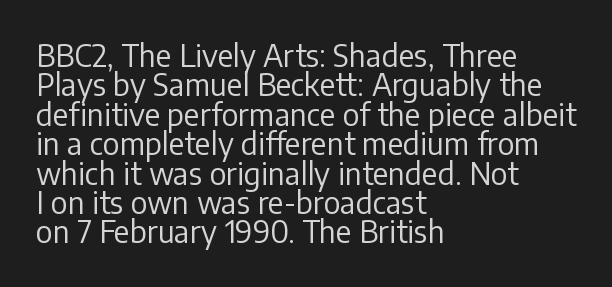
Underline: absent. Compared with a centered layout, this one pins lines to the left instead. The horizontal fit of the characters is conventional and even. Every character sits straight up, as roman type does.
